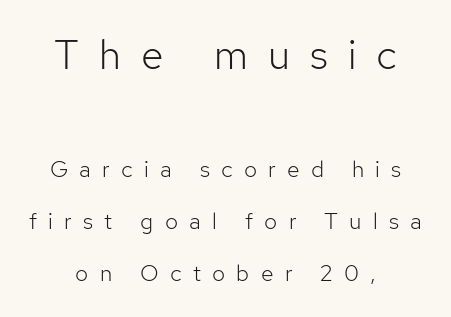
The emphasis by scale lands on block number one, above. Stroke terminals: plain, sans-serif. Stems and bowls with no extra thickness — not bold. Typeset on center — no edge is straight. Words float on clear page, feet unadorned.
